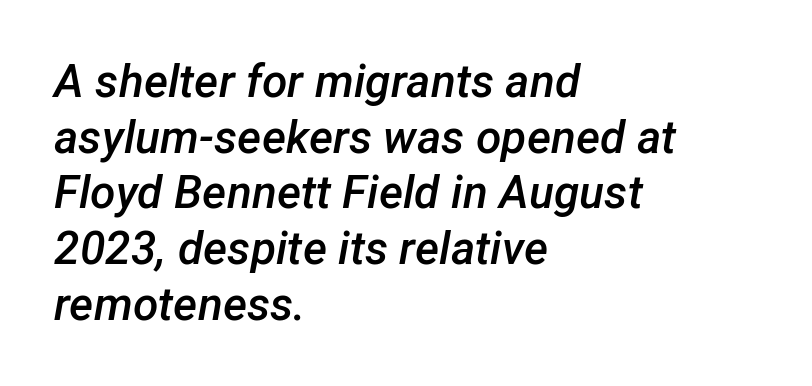
Q: Is the text bold? A: Semi-bold.
Q: Is the text italic (slanted)? A: Yes, it leans right by about 12 degrees.
Q: Is the text underlined? A: No.
Q: How is the paragraph aligned? A: Left-aligned.
Q: Is the spacing between letters normal or unusually wide? A: Normal.
Q: Width (condensed, normal, or wide)? A: Normal.
Q: Stroke contrast? A: Low.
Q: x-height? A: Medium.
Q: Monospaced? A: No.
